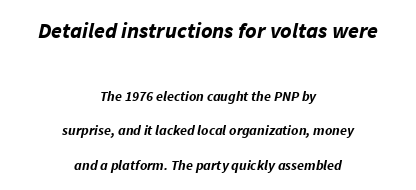
Q: Is the text bold? A: Yes.
Q: Is the text italic (slanted)? A: Yes, it leans right by about 11 degrees.
Q: Is the text underlined? A: No.
Q: How is the paragraph aligned? A: Centered.
Q: Is the spacing between letters normal or unusually wide? A: Normal.
Q: Is the spacing between lines tight, normal or loose? A: Loose.
Q: Which block of text is set in a larger size, the first (top) or the second (bottom)? A: The first (top) one.
